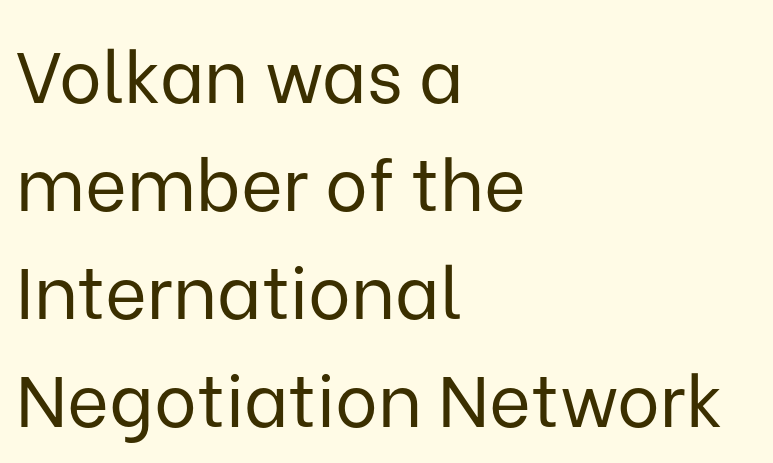
{"serif": "no", "italic": "no", "bold": "no", "weight": "regular", "width": "normal", "stroke_contrast": "low", "x_height": "medium", "monospaced": "no", "underline": "no", "align": "left", "line_spacing": "normal", "line_spacing_ratio": 1.5, "letter_spacing": "normal", "letter_spacing_em": 0.0, "glyph_px": 72}
